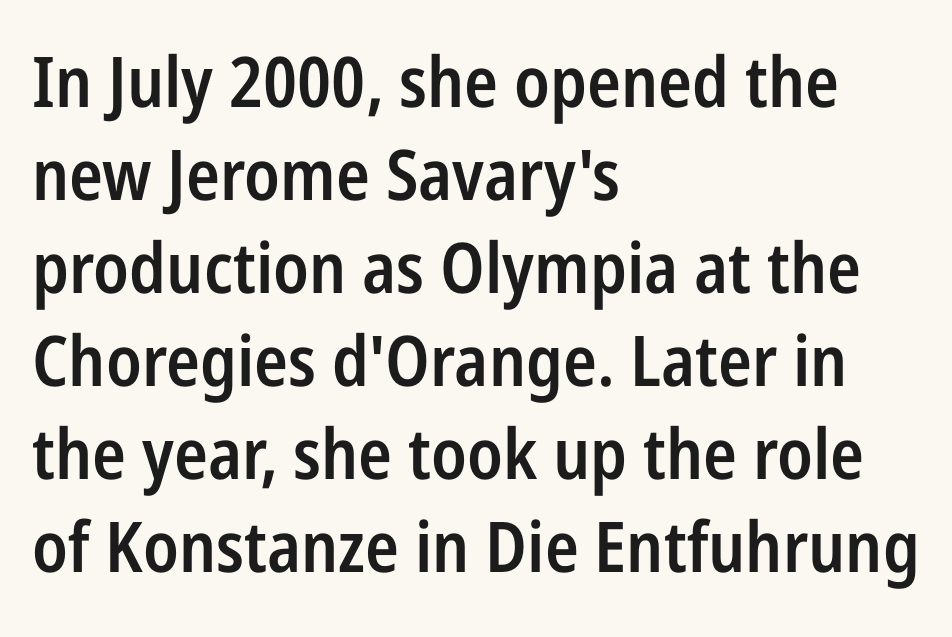
{"serif": "no", "italic": "no", "bold": "semi", "weight": "semibold", "width": "condensed", "stroke_contrast": "low", "x_height": "medium", "monospaced": "no", "underline": "no", "align": "left", "line_spacing": "normal", "line_spacing_ratio": 1.33, "letter_spacing": "normal", "letter_spacing_em": 0.0, "glyph_px": 70}
